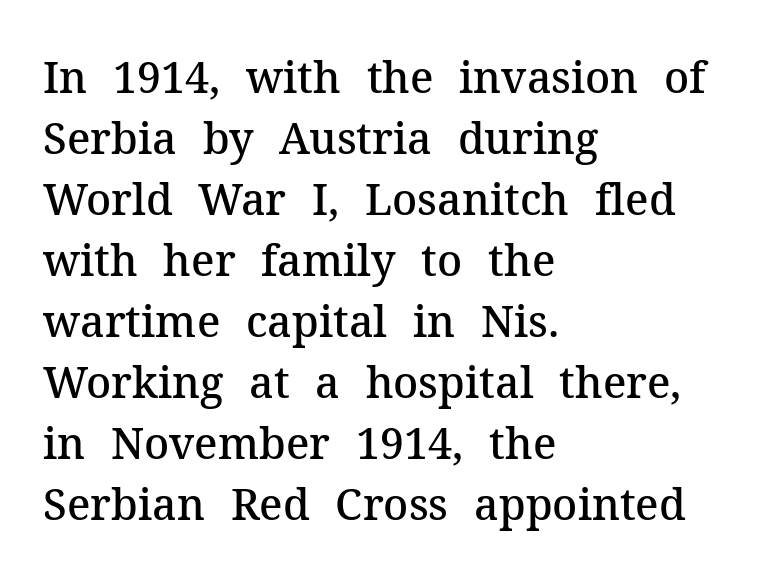
These lines are rendered in a variable-pitch font. Honestly, the letter spacing is just normal — you wouldn't notice it. Type without underlining. Quick note: interline space is typical. Leftover space on each line is placed entirely after the last word.
